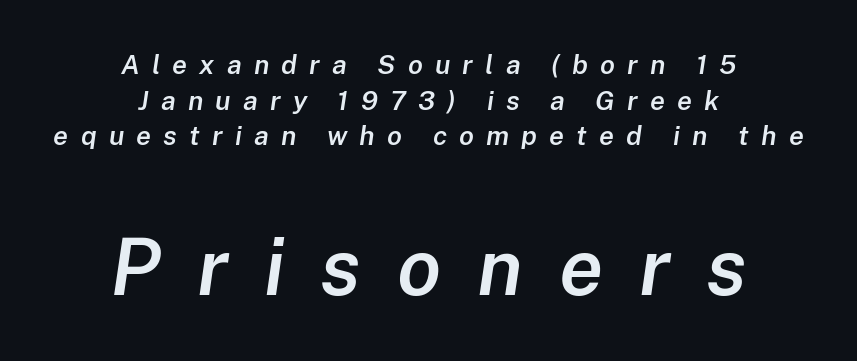
{"italic": "yes", "lean": "right", "slant_degrees": 8, "bold": "semi", "weight": "semibold", "width": "normal", "stroke_contrast": "low", "x_height": "medium", "monospaced": "no", "underline": "no", "align": "center", "line_spacing": "normal", "line_spacing_ratio": 1.32, "letter_spacing": "wide", "letter_spacing_em": 0.45, "larger_block": "second", "size_ratio": 2.96, "glyph_px": 80}
